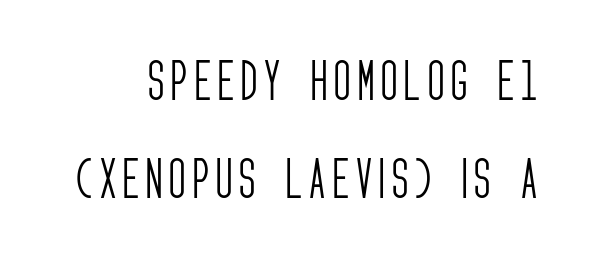
Q: Is the text bold? A: No.
Q: Is the text italic (slanted)? A: No, it is upright.
Q: Is the typeface a serif or a sans-serif typeface? A: Sans-serif.
Q: Is the text underlined? A: No.
Q: Is the spacing between lines tight, normal or loose? A: Loose.
Q: Width (condensed, normal, or wide)? A: Condensed.
Q: Stroke contrast? A: Low.
Q: x-height? A: Large.
Q: Monospaced? A: No.
